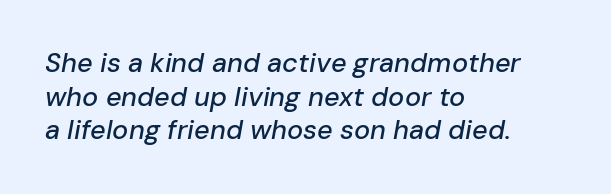
The image shows 27 px text type, italic (leaning right); set left-aligned, normal line spacing (1.25x), normal letter spacing, not underlined.
